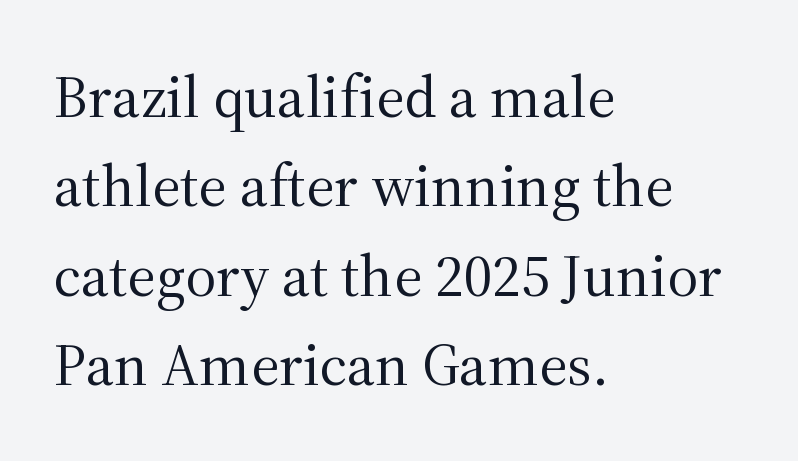
The image shows 60 px regular-weight serif type, upright; set left-aligned, normal line spacing (1.49x), normal letter spacing, not underlined; medium stroke contrast and a medium x-height.
